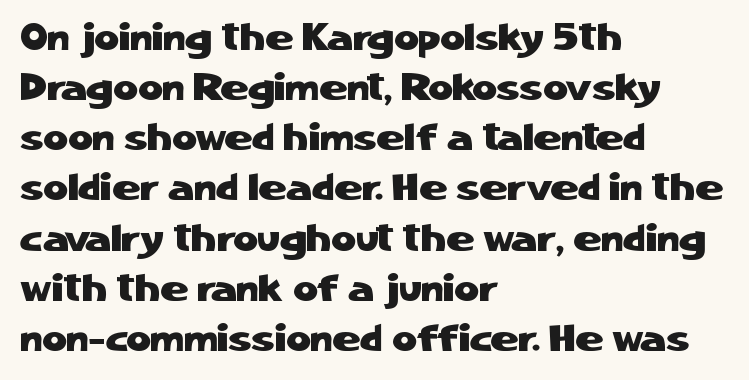
Q: Is the text italic (slanted)? A: No, it is upright.
Q: Is the typeface a serif or a sans-serif typeface? A: Sans-serif.
Q: Is the text underlined? A: No.
Q: How is the paragraph aligned? A: Left-aligned.
Q: Is the spacing between letters normal or unusually wide? A: Normal.
Q: Is the spacing between lines tight, normal or loose? A: Normal.
Q: Width (condensed, normal, or wide)? A: Normal.
Q: Stroke contrast? A: Low.
Q: x-height? A: Medium.
Q: Monospaced? A: No.
